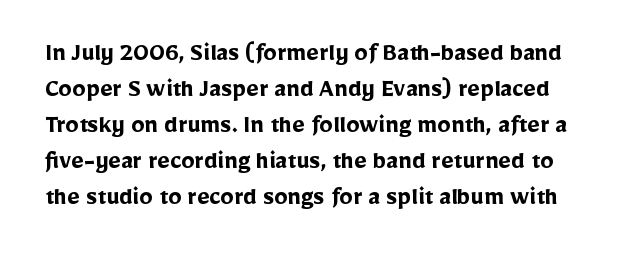
The image shows 27 px bold type, upright; set normal line spacing (1.33x), normal letter spacing, not underlined.
